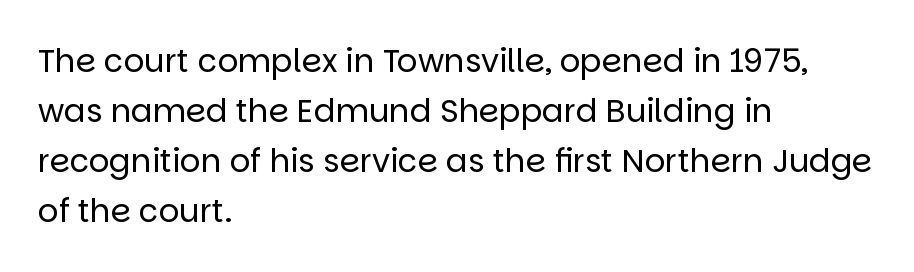
Q: Is the text bold? A: No.
Q: Is the text italic (slanted)? A: No, it is upright.
Q: Is the typeface a serif or a sans-serif typeface? A: Sans-serif.
Q: Is the text underlined? A: No.
Q: How is the paragraph aligned? A: Left-aligned.
Q: Is the spacing between letters normal or unusually wide? A: Normal.
Q: Is the spacing between lines tight, normal or loose? A: Normal.
Q: Width (condensed, normal, or wide)? A: Normal.
Q: Stroke contrast? A: Low.
Q: x-height? A: Large.
Q: Monospaced? A: No.
